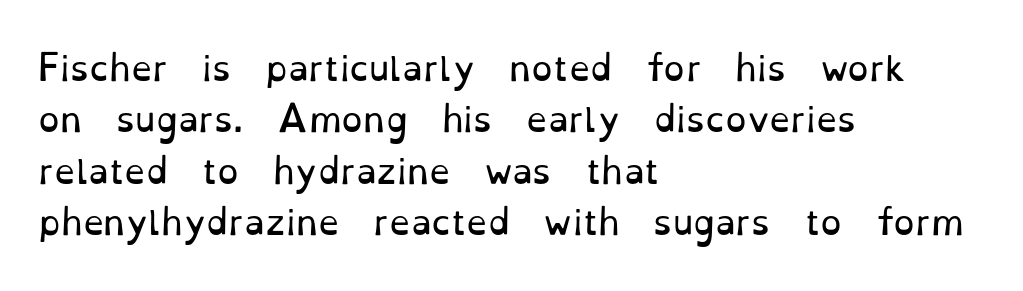
Q: Is the text bold? A: No.
Q: Is the text italic (slanted)? A: No, it is upright.
Q: Is the typeface a serif or a sans-serif typeface? A: Sans-serif.
Q: Is the text underlined? A: No.
Q: How is the paragraph aligned? A: Left-aligned.
Q: Is the spacing between letters normal or unusually wide? A: Normal.
Q: Is the spacing between lines tight, normal or loose? A: Normal.
Q: Width (condensed, normal, or wide)? A: Normal.
Q: Stroke contrast? A: Low.
Q: x-height? A: Small.
Q: Monospaced? A: No.
